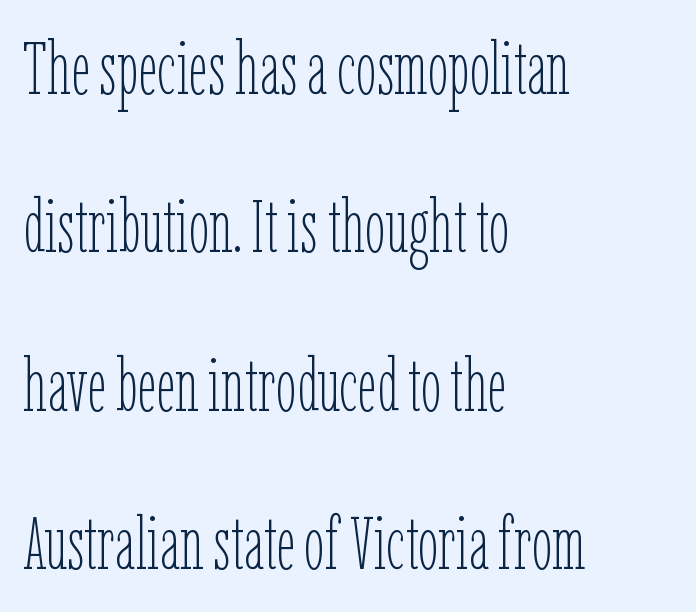
A student would call this left alignment; a typographer would say flush left, rag right. Lines of text with bare space underneath. Inter-character spacing is left at the font's built-in metrics. The typesetting does not lean heavy: it is not bold. The rendering uses natural spacing where letterforms have individual widths.
